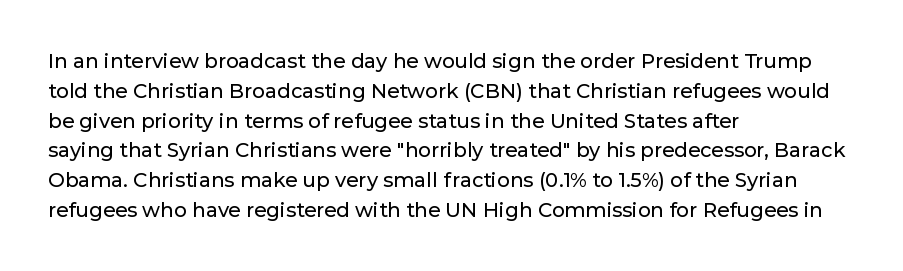
{"italic": "no", "underline": "no", "align": "left", "line_spacing": "normal", "line_spacing_ratio": 1.49, "letter_spacing": "normal", "letter_spacing_em": 0.0, "glyph_px": 20}
